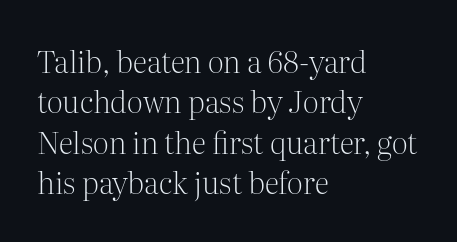
Just letters on the line, the space beneath them empty. This is serif lettering, the kind often seen in printed books. The designer left line spacing at the default. This sample has the flowing, uneven cadence of proportional lettering.
